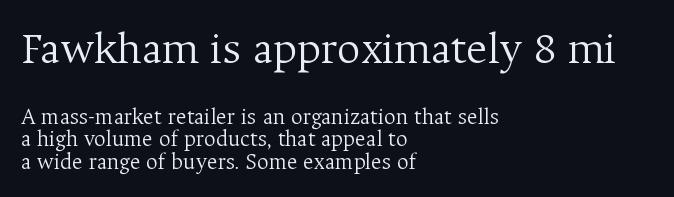
The image shows 46 px light serif type, upright; set left-aligned, tight line spacing (0.98x), normal letter spacing, not underlined; the first (top) block is 2.0x larger; medium stroke contrast and a medium x-height.
